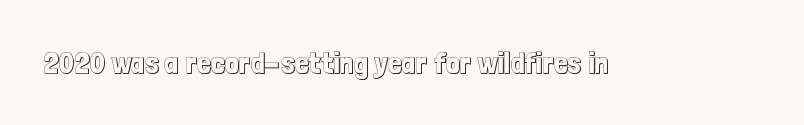
The image shows 30 px condensed type, upright; set normal letter spacing, not underlined; a medium x-height.
